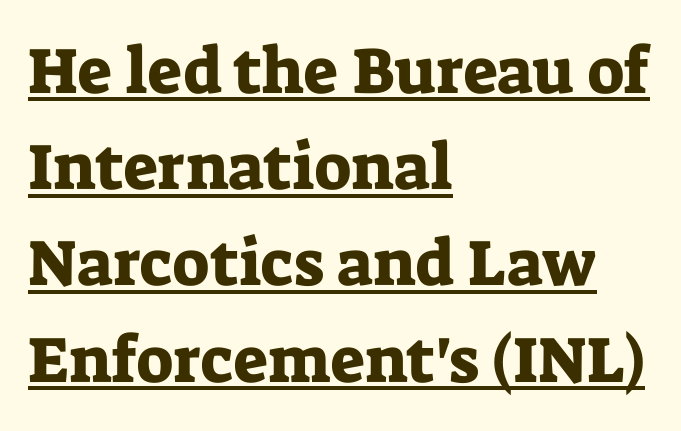
The image shows 65 px serif type, upright; set left-aligned, normal line spacing (1.48x), normal letter spacing, underlined; low stroke contrast and a medium x-height.
